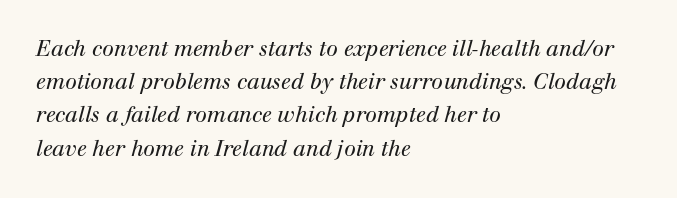
The typeface has the unassuming heft of standard copy or less. Inter-character spacing is left at the font's built-in metrics. Decoration check: the copy has no underline. Compared with a centered layout, this one pins lines to the left instead.
